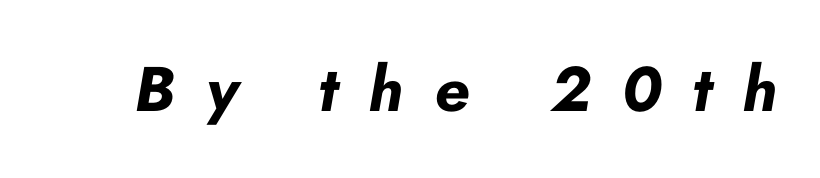
{"italic": "yes", "lean": "right", "slant_degrees": 10, "bold": "yes", "weight": "bold", "width": "normal", "stroke_contrast": "low", "x_height": "small", "monospaced": "no", "underline": "no", "letter_spacing": "wide", "letter_spacing_em": 0.49, "glyph_px": 63}
